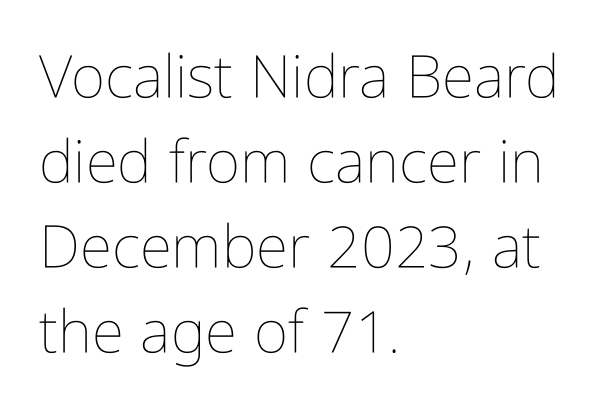
The image shows 59 px thin, condensed type, upright; set left-aligned, normal line spacing (1.44x), normal letter spacing, not underlined; low stroke contrast and a medium x-height.
